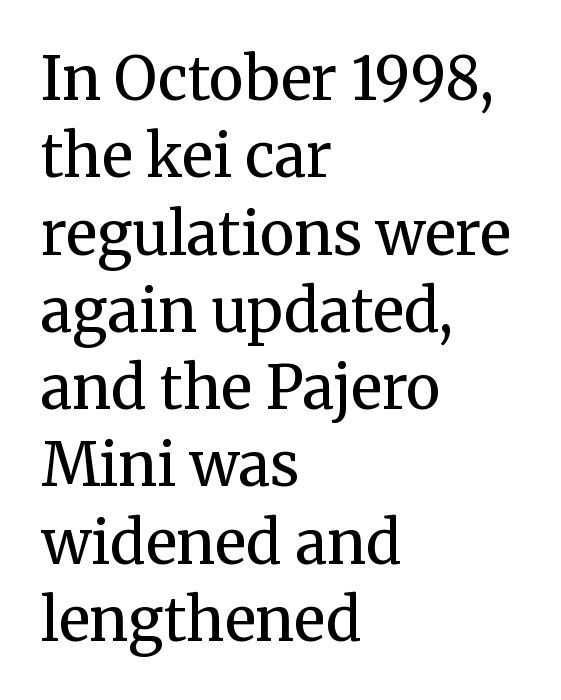
Normally led — the rows are evenly, conventionally spaced. Plain, unruled lines of type. Do the characters align in a grid? No, the font is proportional. The letterforms sit at book weight or below. These lines keep a tight, regular rhythm from letter to letter. A student would call this left alignment; a typographer would say flush left, rag right.
